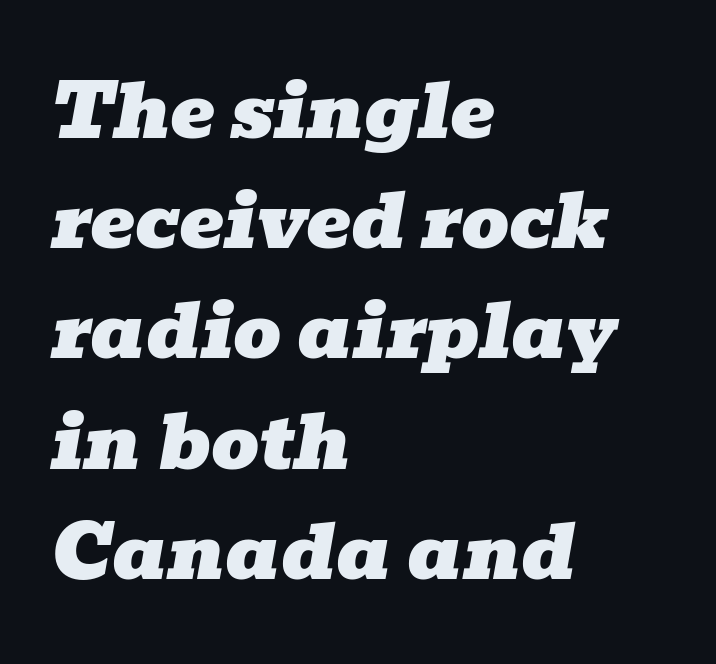
Q: Is the text italic (slanted)? A: Yes, it leans right by about 10 degrees.
Q: Is the typeface a serif or a sans-serif typeface? A: Serif.
Q: Is the text underlined? A: No.
Q: How is the paragraph aligned? A: Left-aligned.
Q: Is the spacing between letters normal or unusually wide? A: Normal.
Q: Is the spacing between lines tight, normal or loose? A: Normal.
Q: Width (condensed, normal, or wide)? A: Wide.
Q: Stroke contrast? A: Low.
Q: x-height? A: Medium.
Q: Monospaced? A: No.
